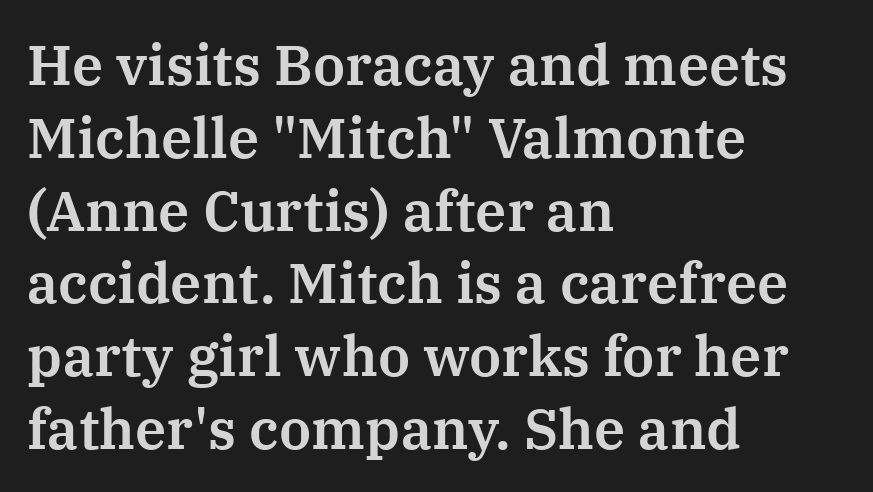
The image shows 56 px serif type, upright; set left-aligned, normal line spacing (1.3x), normal letter spacing, not underlined; medium stroke contrast and a medium x-height.
